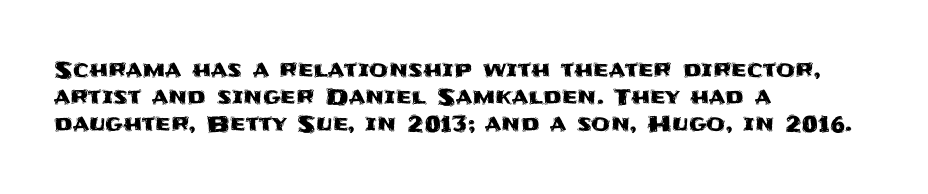
Q: Is the text italic (slanted)? A: No, it is upright.
Q: Is the text underlined? A: No.
Q: How is the paragraph aligned? A: Left-aligned.
Q: Is the spacing between letters normal or unusually wide? A: Normal.
